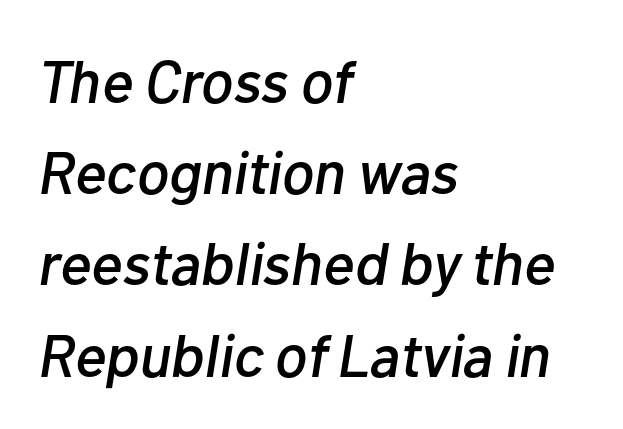
The lettering tilts uniformly, giving the passage an italic look. Horizontally, the lines are justified to the leading edge only. Descenders are the only things crossing below the line. Tracking here is standard; glyphs follow each other at the usual distance. The face used here is proportionally spaced, like ordinary book or web type.
